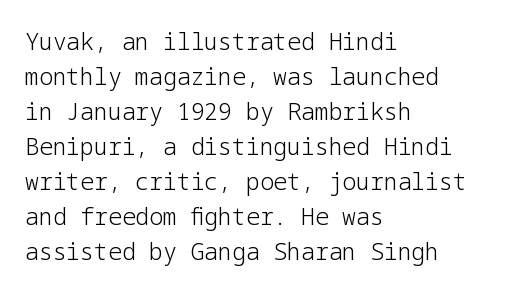
{"italic": "no", "bold": "no", "underline": "no", "align": "left", "line_spacing": "normal", "line_spacing_ratio": 1.52, "letter_spacing": "normal", "letter_spacing_em": 0.0, "glyph_px": 23}
